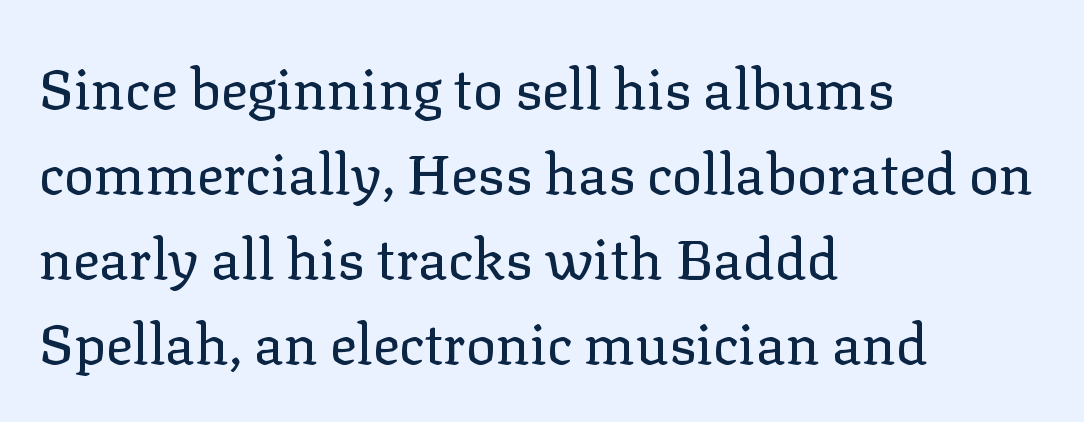
{"serif": "yes", "italic": "no", "bold": "no", "weight": "regular", "width": "normal", "stroke_contrast": "low", "x_height": "medium", "monospaced": "no", "underline": "no", "align": "left", "line_spacing": "normal", "line_spacing_ratio": 1.52, "letter_spacing": "normal", "letter_spacing_em": 0.0, "glyph_px": 56}
